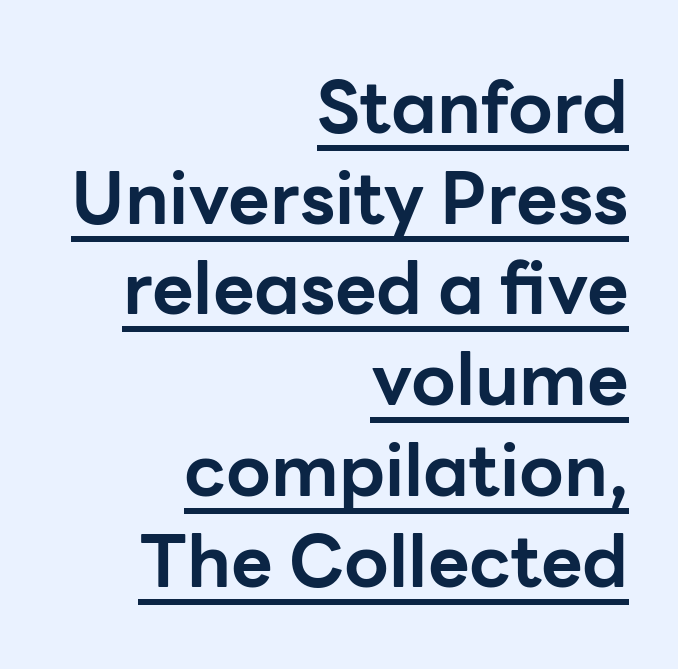
{"serif": "no", "italic": "no", "bold": "yes", "weight": "bold", "width": "normal", "stroke_contrast": "low", "x_height": "medium", "monospaced": "no", "underline": "yes", "align": "right", "line_spacing": "normal", "line_spacing_ratio": 1.26, "letter_spacing": "normal", "letter_spacing_em": 0.0, "glyph_px": 72}
